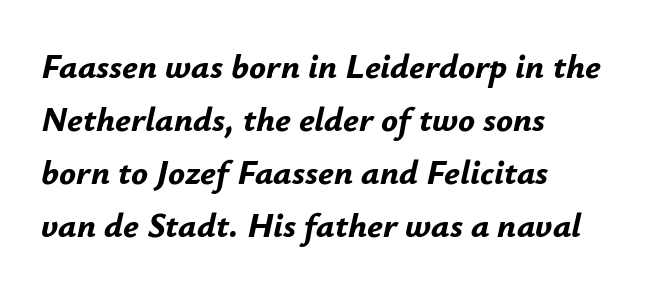
The image shows 35 px bold type, italic (leaning right); set left-aligned, normal line spacing (1.51x), normal letter spacing, not underlined; low stroke contrast and a small x-height.
